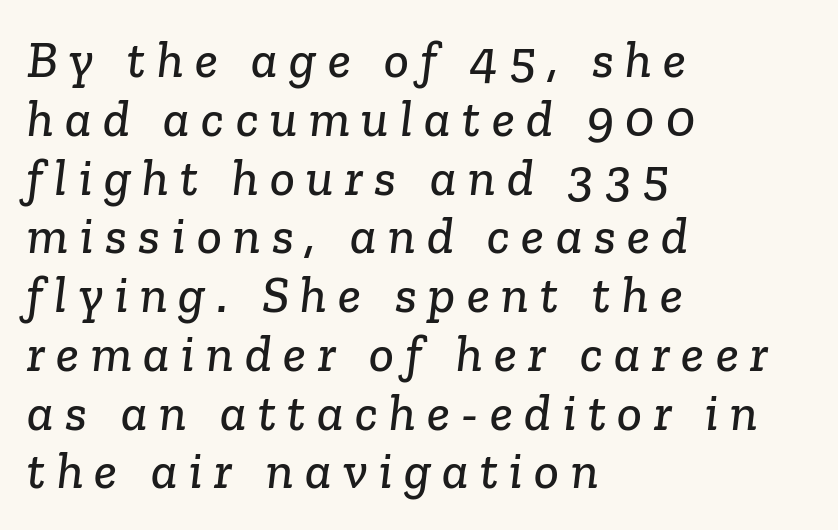
Note: serifs present on the glyphs. Note the varied advance widths — an 'i' is clearly narrower than an 'm'. Here the glyphs are tracked loosely, breaking word shapes into spaced letters. The compositor pushed each line to the left boundary. The zone under the glyphs is completely vacant. In terms of leading, this rendering errs on the cramped side.
